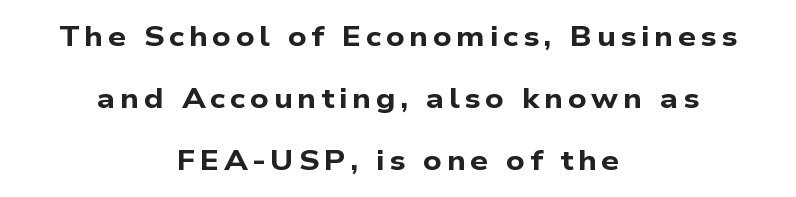
The image shows 28 px bold, wide sans-serif type; set centered, loose line spacing (2.21x), not underlined; low stroke contrast and a medium x-height.
